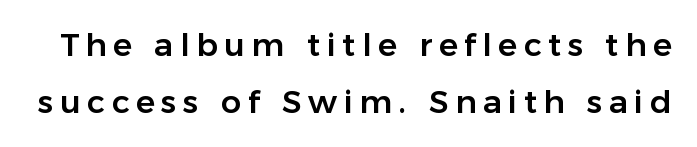
Q: Is the text italic (slanted)? A: No, it is upright.
Q: Is the typeface a serif or a sans-serif typeface? A: Sans-serif.
Q: Is the text underlined? A: No.
Q: Is the spacing between letters normal or unusually wide? A: Unusually wide.
Q: Width (condensed, normal, or wide)? A: Normal.
Q: Stroke contrast? A: Low.
Q: x-height? A: Medium.
Q: Monospaced? A: No.
